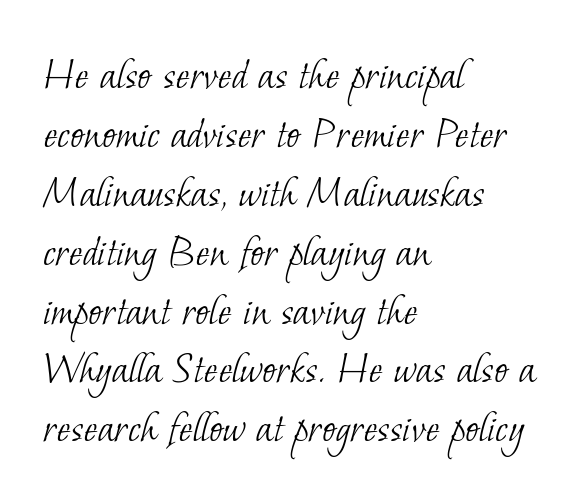
{"serif": "yes", "bold": "no", "weight": "light", "width": "normal", "stroke_contrast": "low", "x_height": "small", "monospaced": "no", "underline": "no", "align": "left", "line_spacing": "normal", "line_spacing_ratio": 1.28, "letter_spacing": "normal", "letter_spacing_em": 0.0, "glyph_px": 46}
